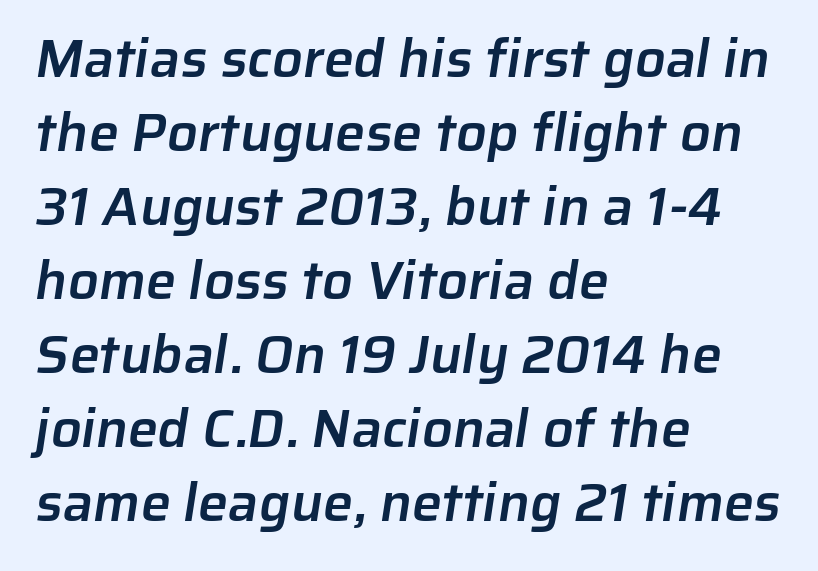
The image shows 54 px semibold sans-serif type; set left-aligned, normal line spacing (1.37x), normal letter spacing, not underlined; low stroke contrast and a medium x-height.
